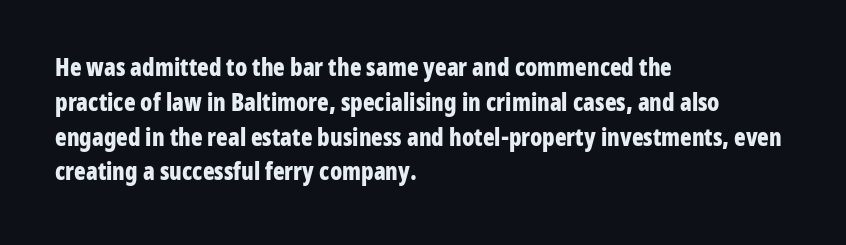
The image shows 24 px bold type, upright; set left-aligned, normal line spacing (1.45x), normal letter spacing, not underlined.
